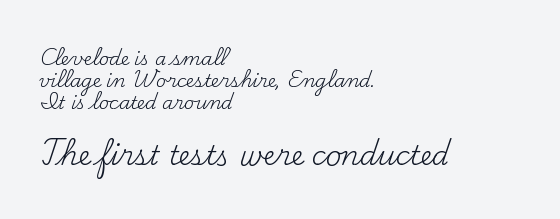
The image shows 27 px text type; set left-aligned, line spacing 1.22x, normal letter spacing, not underlined; the second (bottom) block is 1.5x larger.
